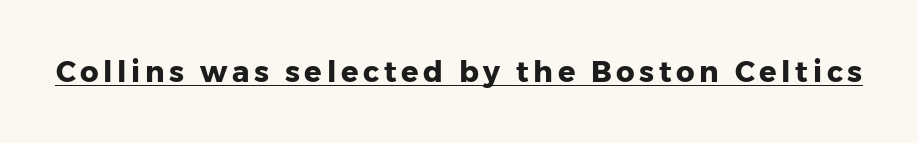
{"serif": "no", "italic": "no", "bold": "yes", "weight": "heavy", "width": "normal", "stroke_contrast": "low", "x_height": "medium", "monospaced": "no", "underline": "yes", "glyph_px": 29}
